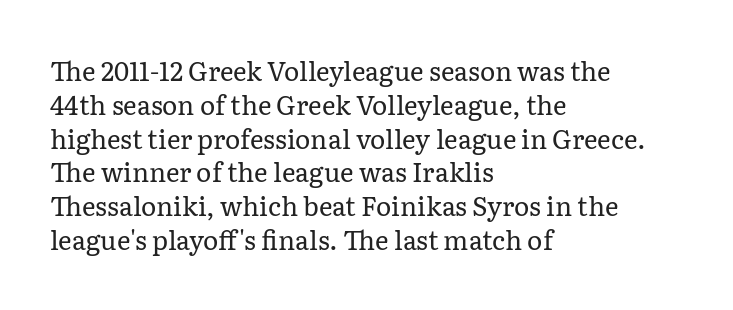
Q: Is the text bold? A: No.
Q: Is the text italic (slanted)? A: No, it is upright.
Q: Is the text underlined? A: No.
Q: How is the paragraph aligned? A: Left-aligned.
Q: Is the spacing between letters normal or unusually wide? A: Normal.
Q: Is the spacing between lines tight, normal or loose? A: Normal.
